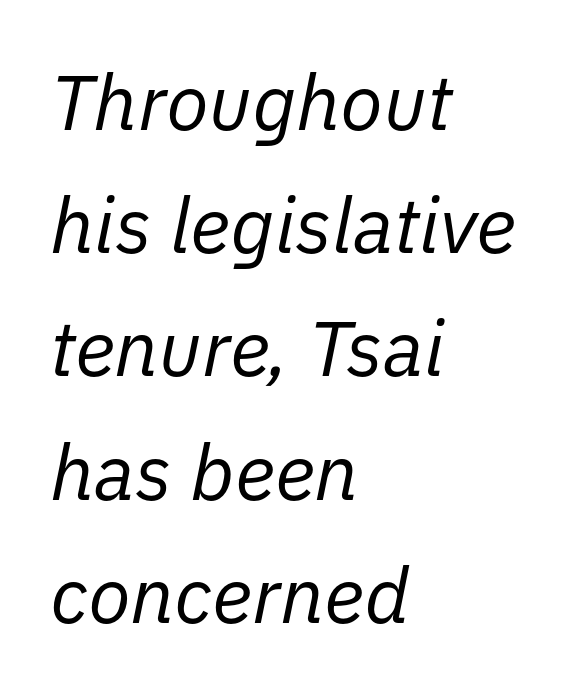
Q: Is the text bold? A: No.
Q: Is the text italic (slanted)? A: Yes, it leans right by about 11 degrees.
Q: Is the text underlined? A: No.
Q: How is the paragraph aligned? A: Left-aligned.
Q: Is the spacing between letters normal or unusually wide? A: Normal.
Q: Is the spacing between lines tight, normal or loose? A: Normal.
Q: Width (condensed, normal, or wide)? A: Normal.
Q: Stroke contrast? A: Low.
Q: x-height? A: Medium.
Q: Monospaced? A: No.
